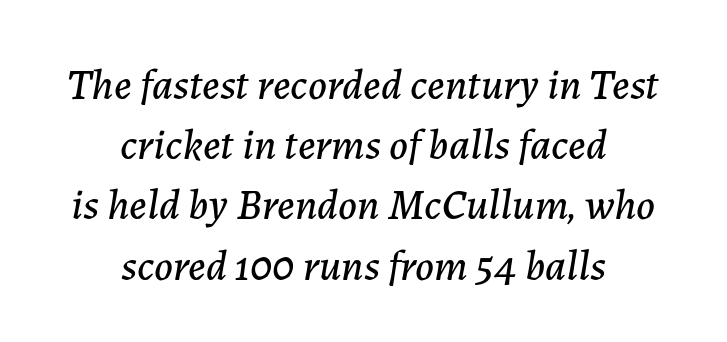
Q: Is the text italic (slanted)? A: Yes, it leans right by about 7 degrees.
Q: Is the text underlined? A: No.
Q: How is the paragraph aligned? A: Centered.
Q: Is the spacing between letters normal or unusually wide? A: Normal.
Q: Is the spacing between lines tight, normal or loose? A: Normal.
Q: Width (condensed, normal, or wide)? A: Normal.
Q: Stroke contrast? A: Low.
Q: x-height? A: Medium.
Q: Monospaced? A: No.
